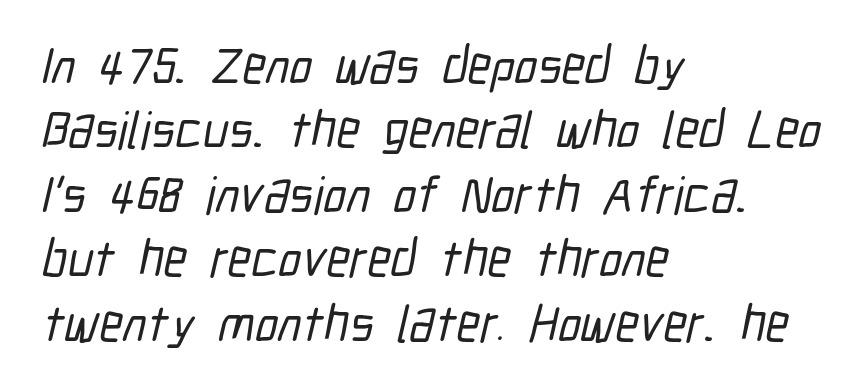
Q: Is the typeface a serif or a sans-serif typeface? A: Sans-serif.
Q: Is the text underlined? A: No.
Q: How is the paragraph aligned? A: Left-aligned.
Q: Is the spacing between letters normal or unusually wide? A: Normal.
Q: Width (condensed, normal, or wide)? A: Condensed.
Q: Stroke contrast? A: Low.
Q: x-height? A: Medium.
Q: Monospaced? A: No.
